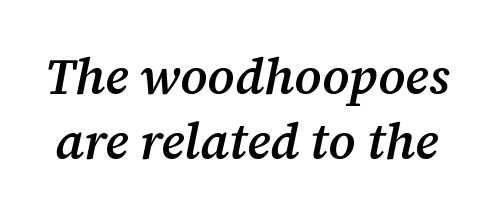
Yep, that's italic — everything's leaning. The face used here is a semibold: visibly heavier than regular, lighter than bold. Do the characters align in a grid? No, the font is proportional. Serifs: yes, visible at the terminals of the letterforms. Bare-footed words on every line.
